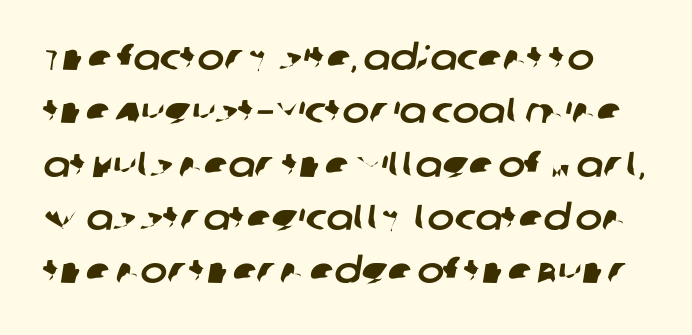
{"serif": "no", "width": "normal", "stroke_contrast": "low", "x_height": "large", "monospaced": "no", "underline": "no", "line_spacing": "normal", "line_spacing_ratio": 1.48, "letter_spacing": "normal", "letter_spacing_em": 0.0, "glyph_px": 36}
